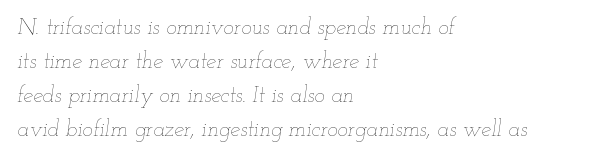
The image shows 22 px text type, italic (leaning right); set left-aligned, normal line spacing (1.55x), normal letter spacing, not underlined.
